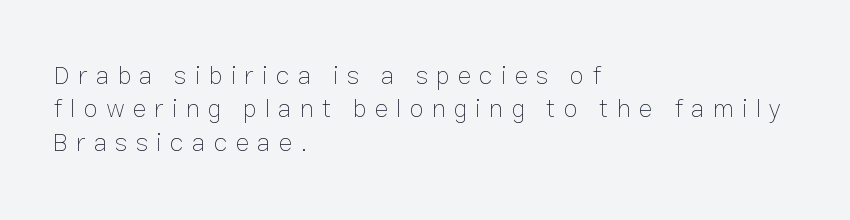
Q: Is the text bold? A: No.
Q: Is the text italic (slanted)? A: No, it is upright.
Q: Is the text underlined? A: No.
Q: How is the paragraph aligned? A: Left-aligned.
Q: Is the spacing between letters normal or unusually wide? A: Unusually wide.
Q: Is the spacing between lines tight, normal or loose? A: Normal.
